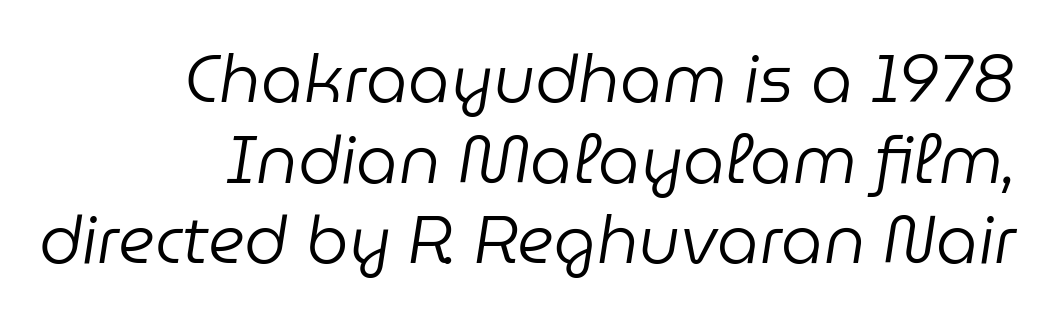
Q: Is the text bold? A: No.
Q: Is the text italic (slanted)? A: Yes, it leans right by about 9 degrees.
Q: Is the text underlined? A: No.
Q: How is the paragraph aligned? A: Right-aligned.
Q: Is the spacing between letters normal or unusually wide? A: Normal.
Q: Width (condensed, normal, or wide)? A: Normal.
Q: Stroke contrast? A: Low.
Q: x-height? A: Medium.
Q: Monospaced? A: No.
